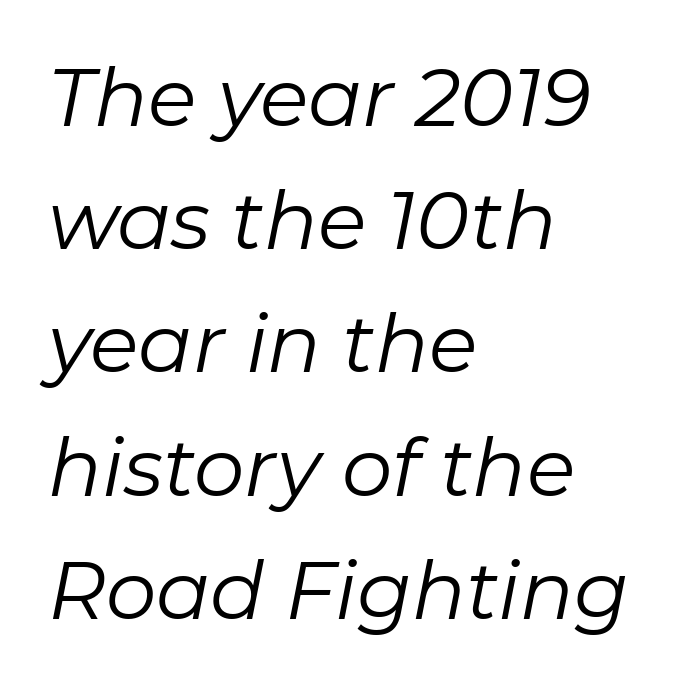
Q: Is the text bold? A: No.
Q: Is the text italic (slanted)? A: Yes, it leans right by about 11 degrees.
Q: Is the text underlined? A: No.
Q: How is the paragraph aligned? A: Left-aligned.
Q: Is the spacing between letters normal or unusually wide? A: Normal.
Q: Is the spacing between lines tight, normal or loose? A: Normal.
Q: Width (condensed, normal, or wide)? A: Normal.
Q: Stroke contrast? A: Low.
Q: x-height? A: Medium.
Q: Monospaced? A: No.
